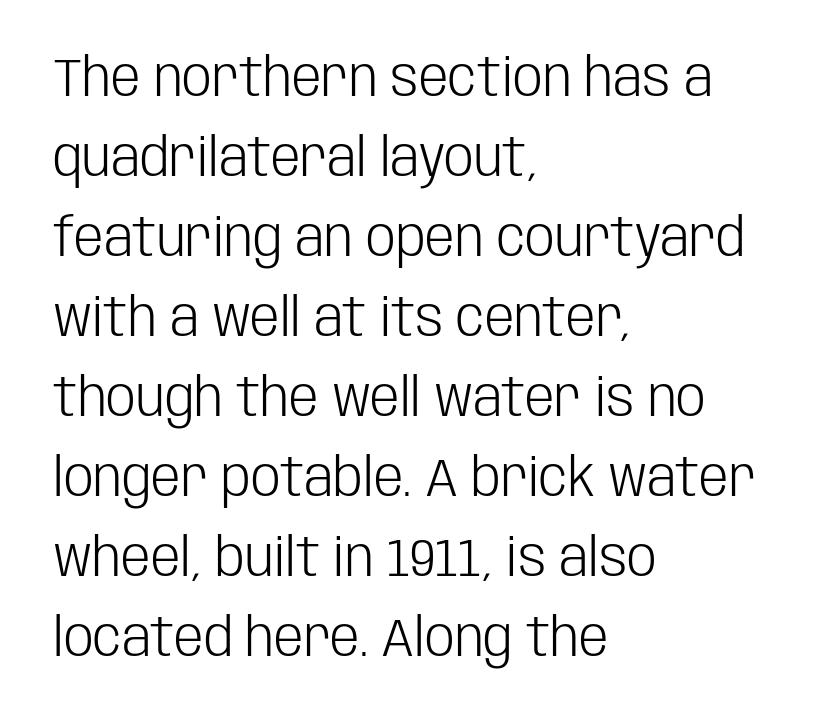
Q: Is the text bold? A: No.
Q: Is the text italic (slanted)? A: No, it is upright.
Q: Is the typeface a serif or a sans-serif typeface? A: Sans-serif.
Q: Is the text underlined? A: No.
Q: How is the paragraph aligned? A: Left-aligned.
Q: Is the spacing between letters normal or unusually wide? A: Normal.
Q: Is the spacing between lines tight, normal or loose? A: Normal.
Q: Width (condensed, normal, or wide)? A: Condensed.
Q: Stroke contrast? A: Low.
Q: x-height? A: Large.
Q: Monospaced? A: No.
